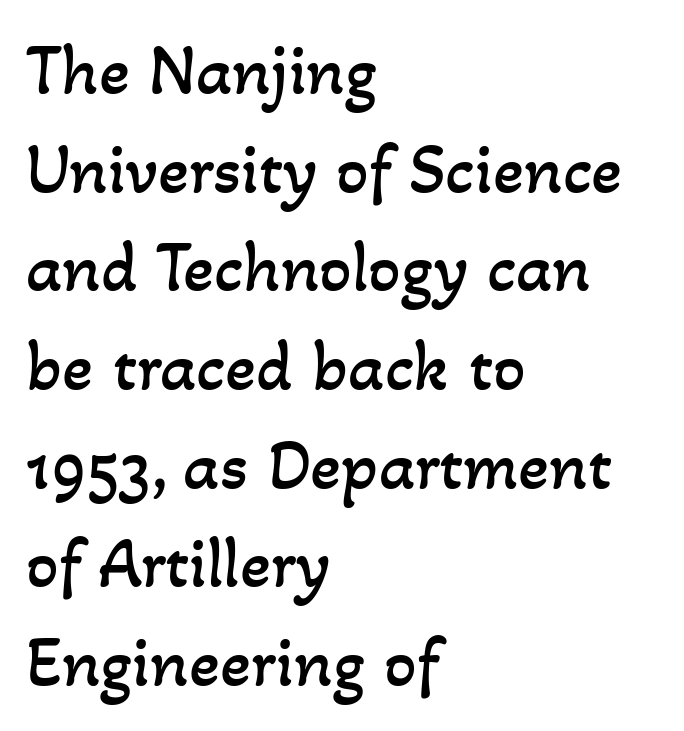
The image shows 72 px regular-weight type; set left-aligned, normal line spacing (1.37x), normal letter spacing, not underlined; low stroke contrast and a small x-height.
